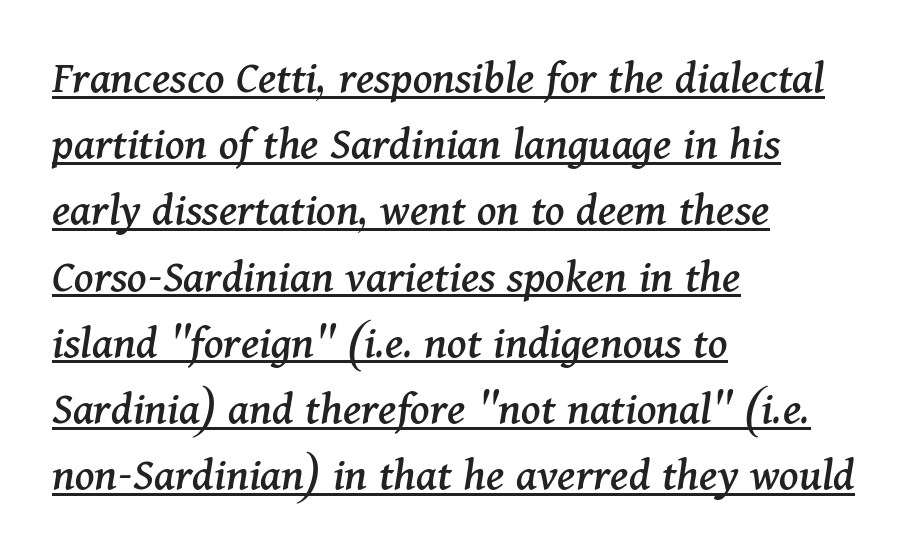
{"serif": "yes", "italic": "yes", "lean": "right", "slant_degrees": 11, "width": "normal", "stroke_contrast": "medium", "x_height": "medium", "monospaced": "no", "underline": "yes", "align": "left", "line_spacing": "normal", "line_spacing_ratio": 1.38, "letter_spacing": "normal", "letter_spacing_em": 0.0, "glyph_px": 48}
